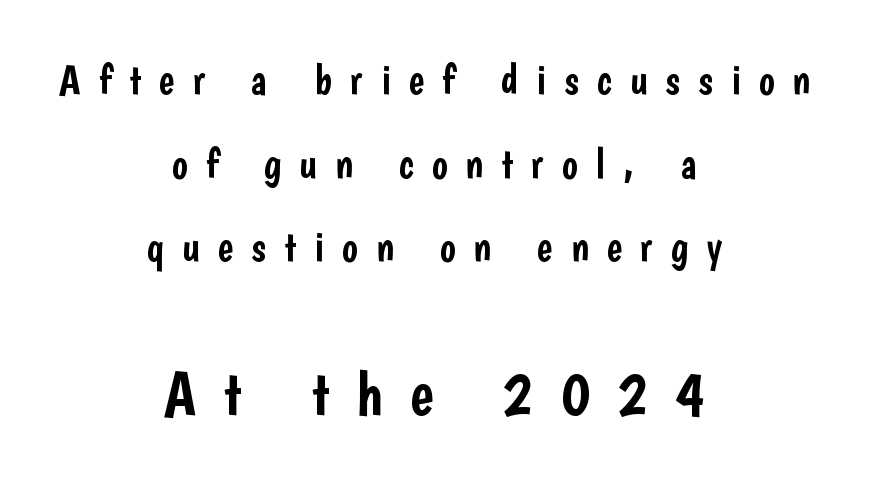
Q: Is the text italic (slanted)? A: No, it is upright.
Q: Is the typeface a serif or a sans-serif typeface? A: Sans-serif.
Q: Is the text underlined? A: No.
Q: How is the paragraph aligned? A: Centered.
Q: Is the spacing between letters normal or unusually wide? A: Unusually wide.
Q: Is the spacing between lines tight, normal or loose? A: Loose.
Q: Which block of text is set in a larger size, the first (top) or the second (bottom)? A: The second (bottom) one.
Q: Width (condensed, normal, or wide)? A: Condensed.
Q: Stroke contrast? A: Low.
Q: x-height? A: Medium.
Q: Monospaced? A: No.
